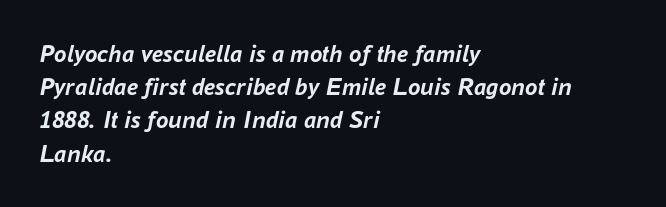
Q: Is the text bold? A: Yes.
Q: Is the text italic (slanted)? A: Yes, it leans right by about 16 degrees.
Q: Is the text underlined? A: No.
Q: How is the paragraph aligned? A: Left-aligned.
Q: Is the spacing between letters normal or unusually wide? A: Normal.
Q: Is the spacing between lines tight, normal or loose? A: Normal.
